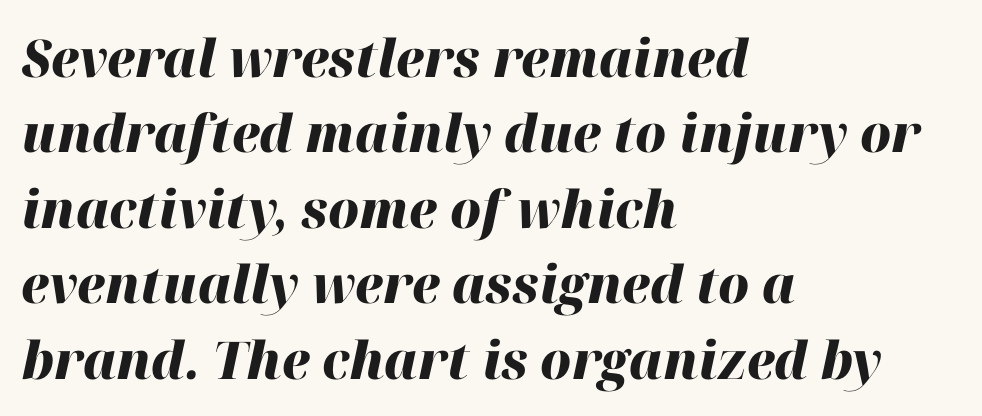
Q: Is the text bold? A: Yes.
Q: Is the text italic (slanted)? A: Yes, it leans right by about 12 degrees.
Q: Is the text underlined? A: No.
Q: How is the paragraph aligned? A: Left-aligned.
Q: Is the spacing between letters normal or unusually wide? A: Normal.
Q: Is the spacing between lines tight, normal or loose? A: Normal.
Q: Width (condensed, normal, or wide)? A: Normal.
Q: Stroke contrast? A: High.
Q: x-height? A: Medium.
Q: Monospaced? A: No.
